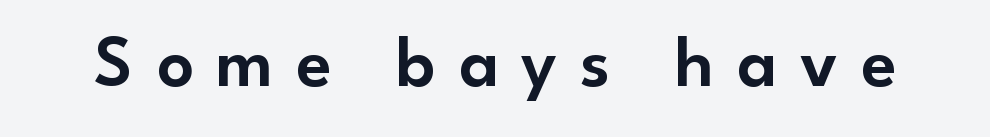
The string is rendered with underlining switched off. Characters remain perfectly vertical along every line. In terms of letterform style, serifs are entirely absent. This rendering widens character spacing well past its baseline value.
